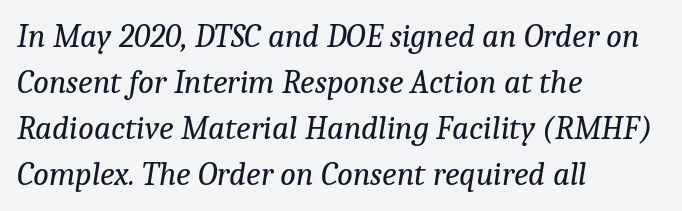
Q: Is the text bold? A: No.
Q: Is the text italic (slanted)? A: Yes, it leans right by about 9 degrees.
Q: Is the typeface a serif or a sans-serif typeface? A: Serif.
Q: Is the text underlined? A: No.
Q: How is the paragraph aligned? A: Left-aligned.
Q: Is the spacing between letters normal or unusually wide? A: Normal.
Q: Is the spacing between lines tight, normal or loose? A: Normal.
Q: Width (condensed, normal, or wide)? A: Normal.
Q: Stroke contrast? A: Low.
Q: x-height? A: Medium.
Q: Monospaced? A: No.
